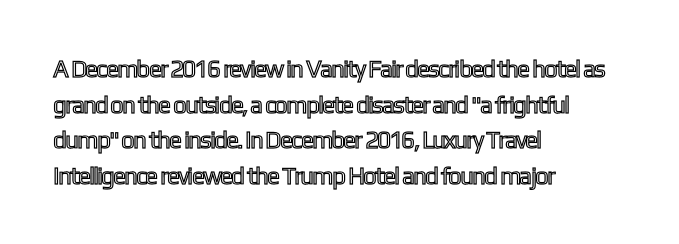
The lettering holds an erect, upright posture throughout. Inter-character spacing is left at the font's built-in metrics. The glyphs are unaccompanied by any horizontal stroke below them. Horizontal alignment here is leftward, the default for most running prose. Is there much room between lines? A standard amount, neither cramped nor airy.
